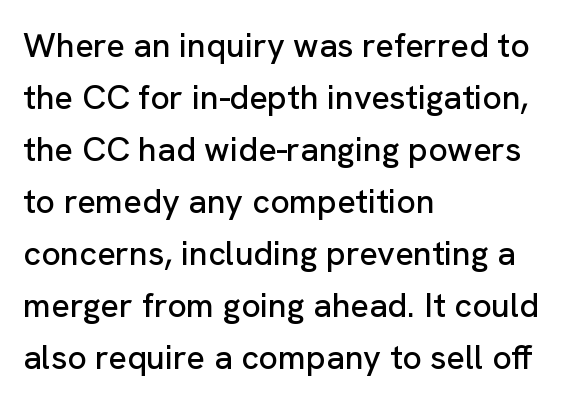
Q: Is the text italic (slanted)? A: No, it is upright.
Q: Is the typeface a serif or a sans-serif typeface? A: Sans-serif.
Q: Is the text underlined? A: No.
Q: How is the paragraph aligned? A: Left-aligned.
Q: Is the spacing between letters normal or unusually wide? A: Normal.
Q: Is the spacing between lines tight, normal or loose? A: Normal.
Q: Width (condensed, normal, or wide)? A: Normal.
Q: Stroke contrast? A: Low.
Q: x-height? A: Medium.
Q: Monospaced? A: No.
